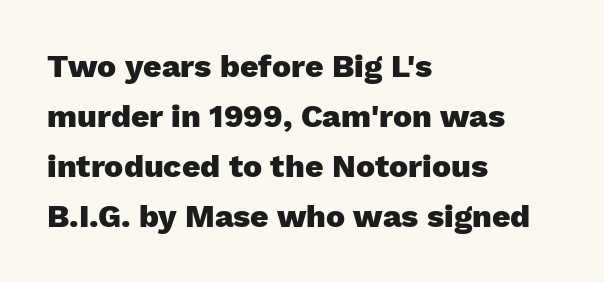
Does the weight exceed regular? Yes, all the way to bold. Each word holds together tightly as a unit, with standard inter-letter gaps. A typesetter would call this proportional, since set widths differ per character. Leftover space on each line is placed entirely after the last word. Does the type have serifs? No, each stem ends abruptly.
